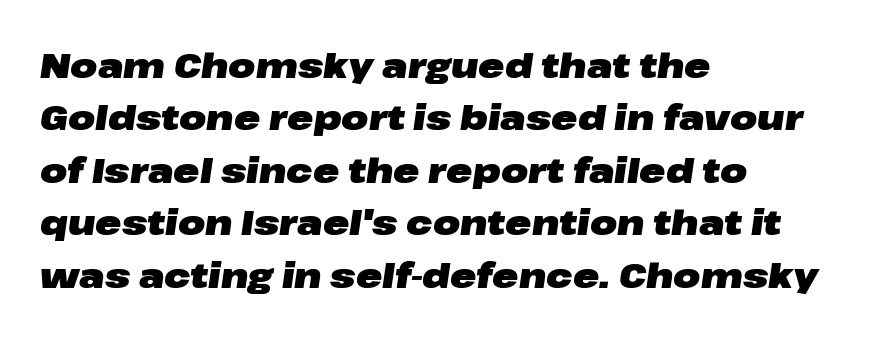
Q: Is the text bold? A: Yes.
Q: Is the text italic (slanted)? A: Yes, it leans right by about 8 degrees.
Q: Is the text underlined? A: No.
Q: How is the paragraph aligned? A: Left-aligned.
Q: Is the spacing between letters normal or unusually wide? A: Normal.
Q: Is the spacing between lines tight, normal or loose? A: Normal.
Q: Width (condensed, normal, or wide)? A: Wide.
Q: Stroke contrast? A: Low.
Q: x-height? A: Medium.
Q: Monospaced? A: No.
